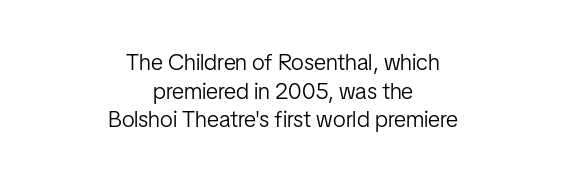
{"italic": "no", "bold": "no", "underline": "no", "align": "center", "line_spacing": "normal", "line_spacing_ratio": 1.25, "letter_spacing": "normal", "letter_spacing_em": 0.0, "glyph_px": 23}
